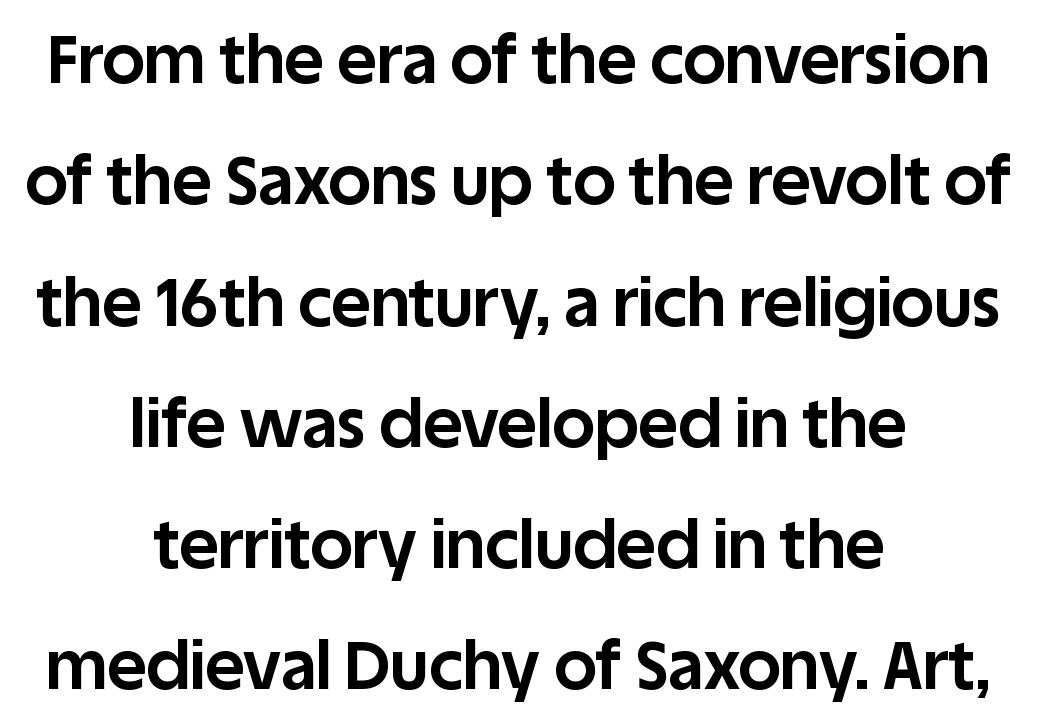
{"serif": "no", "italic": "no", "bold": "yes", "weight": "bold", "width": "normal", "stroke_contrast": "low", "x_height": "large", "monospaced": "no", "underline": "no", "align": "center", "line_spacing_ratio": 1.81, "letter_spacing": "normal", "letter_spacing_em": 0.0, "glyph_px": 67}
